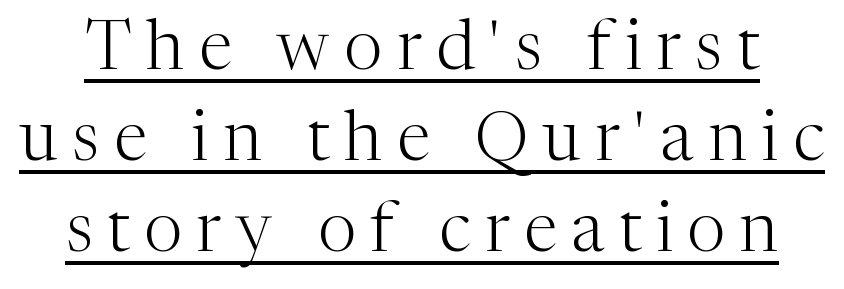
{"serif": "yes", "italic": "no", "bold": "no", "weight": "light", "width": "normal", "stroke_contrast": "medium", "x_height": "medium", "monospaced": "no", "underline": "yes", "line_spacing": "normal", "line_spacing_ratio": 1.32, "letter_spacing": "wide", "letter_spacing_em": 0.21, "glyph_px": 69}
